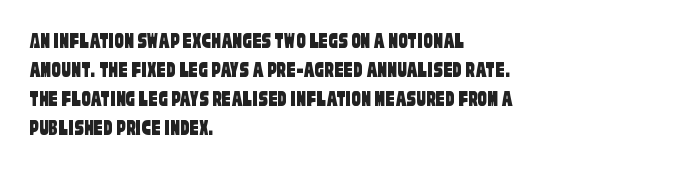
{"underline": "no", "align": "left", "line_spacing": "normal", "line_spacing_ratio": 1.26, "letter_spacing": "normal", "letter_spacing_em": 0.0, "glyph_px": 23}
